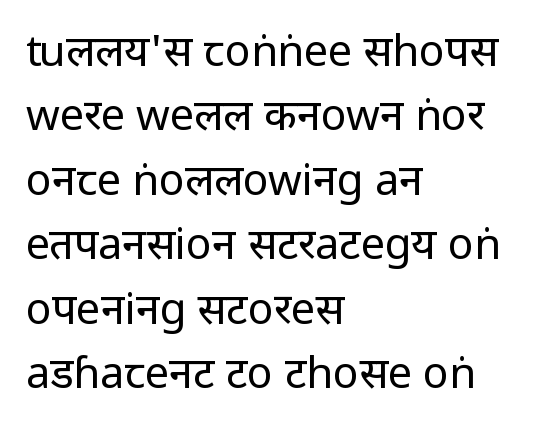
The image shows 43 px regular-weight, condensed sans-serif type, upright; set left-aligned, normal line spacing (1.5x), normal letter spacing, not underlined; low stroke contrast and a large x-height.
